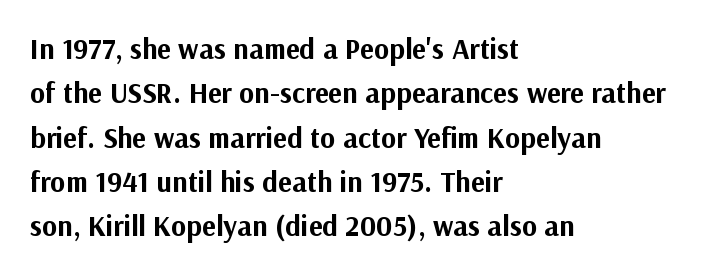
The image shows 29 px bold sans-serif type, upright; set left-aligned, normal line spacing (1.53x), normal letter spacing, not underlined; medium stroke contrast and a medium x-height.
